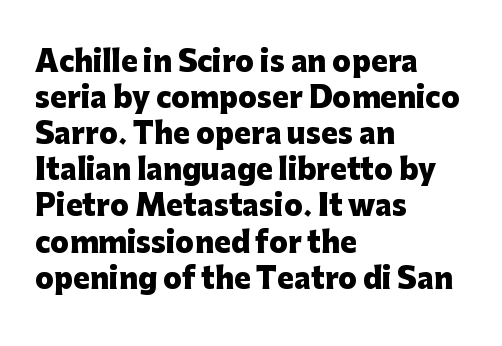
The image shows 28 px heavy sans-serif type, upright; set left-aligned, normal line spacing (1.29x), normal letter spacing, not underlined; low stroke contrast and a medium x-height.
